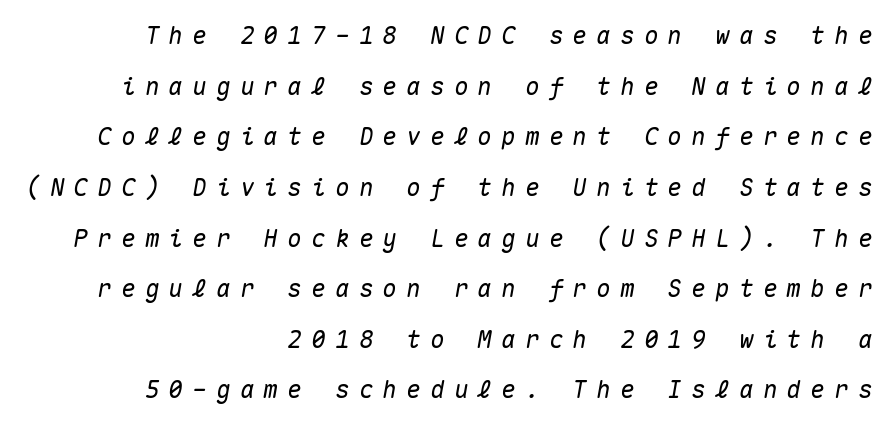
The image shows 24 px text type, italic (leaning right); set right-aligned, loose line spacing (2.11x), unusually wide letter spacing (+0.39 em), not underlined.
